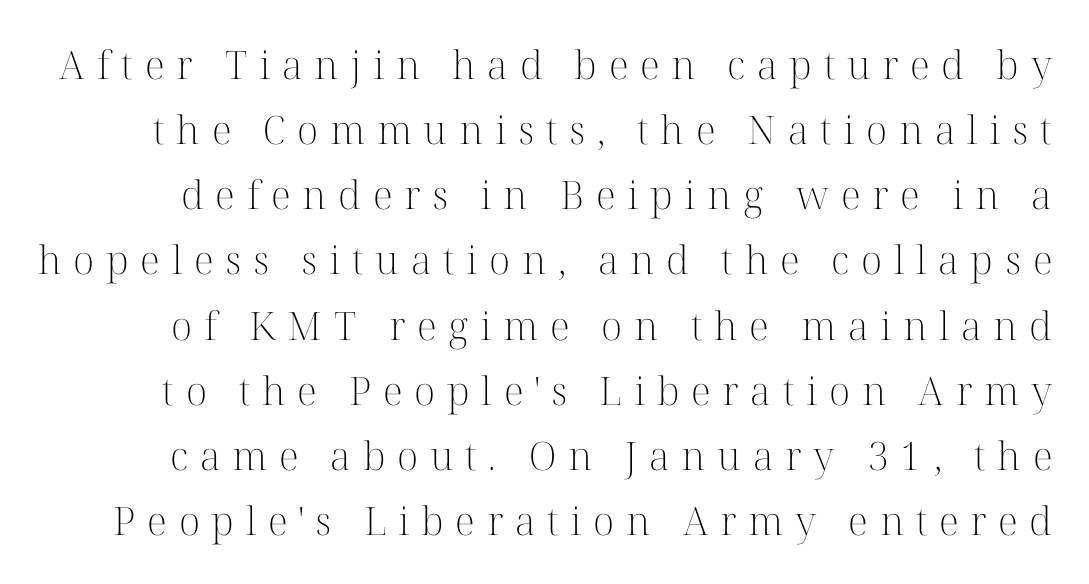
{"serif": "yes", "italic": "no", "bold": "no", "weight": "light", "width": "normal", "stroke_contrast": "high", "x_height": "medium", "monospaced": "no", "underline": "no", "line_spacing": "normal", "line_spacing_ratio": 1.67, "letter_spacing": "wide", "letter_spacing_em": 0.3, "glyph_px": 39}
